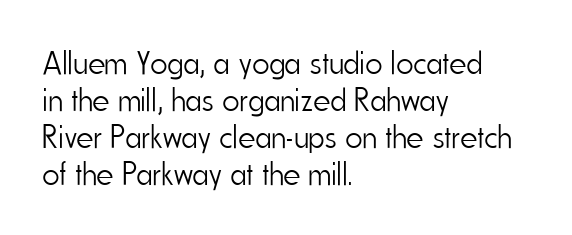
Q: Is the text bold? A: No.
Q: Is the text italic (slanted)? A: No, it is upright.
Q: Is the typeface a serif or a sans-serif typeface? A: Sans-serif.
Q: Is the text underlined? A: No.
Q: How is the paragraph aligned? A: Left-aligned.
Q: Is the spacing between letters normal or unusually wide? A: Normal.
Q: Is the spacing between lines tight, normal or loose? A: Tight.
Q: Width (condensed, normal, or wide)? A: Condensed.
Q: Stroke contrast? A: Low.
Q: x-height? A: Small.
Q: Monospaced? A: No.
